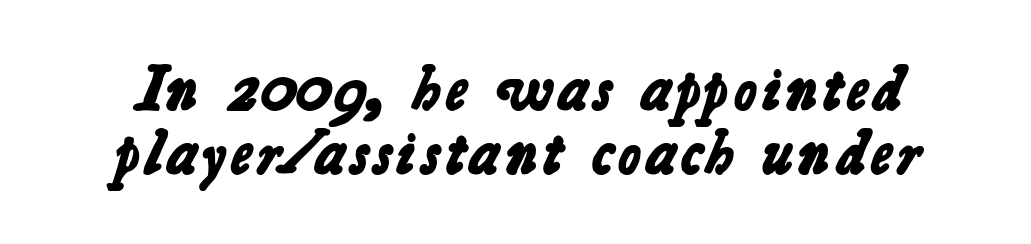
Q: Is the text bold? A: Yes.
Q: Is the typeface a serif or a sans-serif typeface? A: Sans-serif.
Q: Is the text underlined? A: No.
Q: Is the spacing between letters normal or unusually wide? A: Normal.
Q: Is the spacing between lines tight, normal or loose? A: Tight.
Q: Width (condensed, normal, or wide)? A: Normal.
Q: Stroke contrast? A: Low.
Q: x-height? A: Medium.
Q: Monospaced? A: No.
